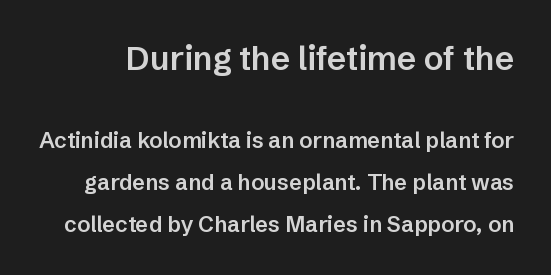
Q: Is the text bold? A: Semi-bold.
Q: Is the text italic (slanted)? A: No, it is upright.
Q: Is the typeface a serif or a sans-serif typeface? A: Sans-serif.
Q: Is the text underlined? A: No.
Q: Is the spacing between letters normal or unusually wide? A: Normal.
Q: Is the spacing between lines tight, normal or loose? A: Loose.
Q: Which block of text is set in a larger size, the first (top) or the second (bottom)? A: The first (top) one.
Q: Width (condensed, normal, or wide)? A: Normal.
Q: Stroke contrast? A: Low.
Q: x-height? A: Medium.
Q: Monospaced? A: No.
